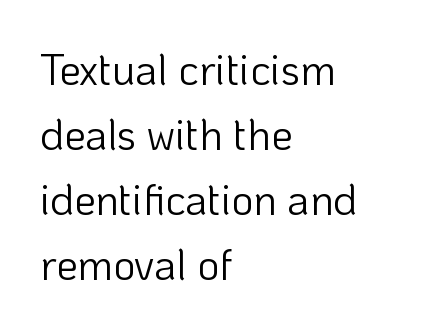
Q: Is the text bold? A: No.
Q: Is the text italic (slanted)? A: No, it is upright.
Q: Is the typeface a serif or a sans-serif typeface? A: Sans-serif.
Q: Is the text underlined? A: No.
Q: How is the paragraph aligned? A: Left-aligned.
Q: Is the spacing between letters normal or unusually wide? A: Normal.
Q: Is the spacing between lines tight, normal or loose? A: Normal.
Q: Width (condensed, normal, or wide)? A: Normal.
Q: Stroke contrast? A: Low.
Q: x-height? A: Medium.
Q: Monospaced? A: No.
